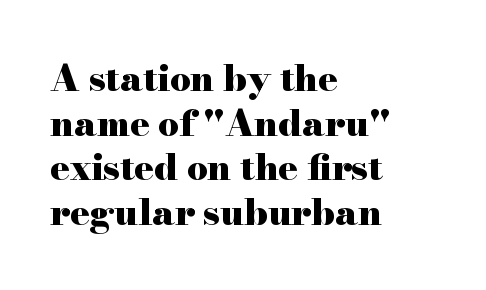
Q: Is the text bold? A: Yes.
Q: Is the text italic (slanted)? A: No, it is upright.
Q: Is the typeface a serif or a sans-serif typeface? A: Serif.
Q: Is the text underlined? A: No.
Q: How is the paragraph aligned? A: Left-aligned.
Q: Is the spacing between letters normal or unusually wide? A: Normal.
Q: Width (condensed, normal, or wide)? A: Wide.
Q: Stroke contrast? A: High.
Q: x-height? A: Small.
Q: Monospaced? A: No.
